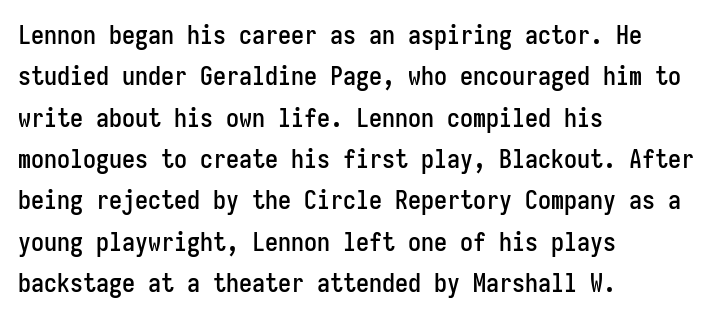
The image shows 26 px text type, upright; set left-aligned, normal line spacing (1.59x), normal letter spacing, not underlined.
